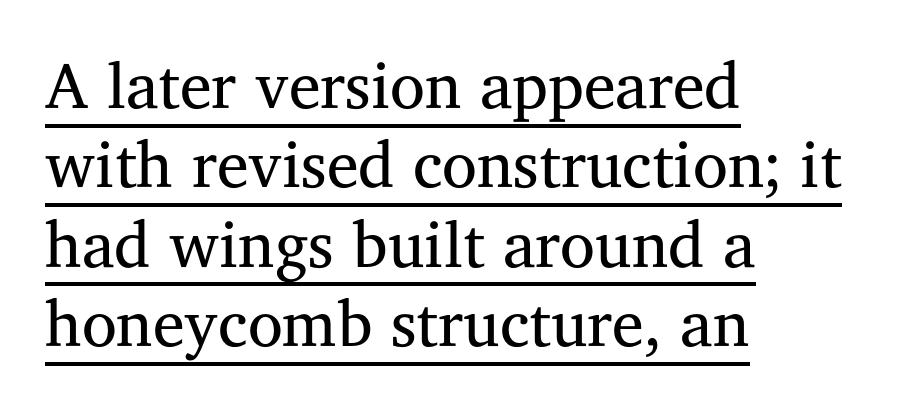
Inter-character spacing is left at the font's built-in metrics. The face used here appears with an underline applied. Unlike a clean sans, this face finishes its strokes with serifs. The letters stand straight up with perfectly vertical stems. This sample has the flowing, uneven cadence of proportional lettering. Weight class: somewhere from thin through regular.
